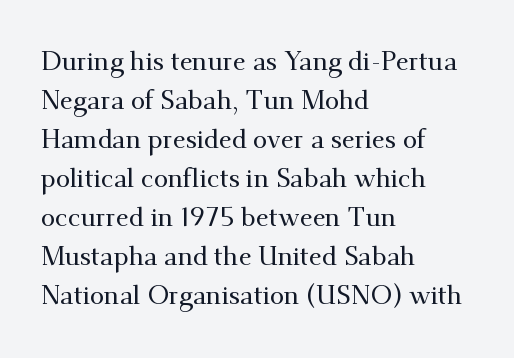
Q: Is the text italic (slanted)? A: No, it is upright.
Q: Is the text underlined? A: No.
Q: How is the paragraph aligned? A: Left-aligned.
Q: Is the spacing between letters normal or unusually wide? A: Normal.
Q: Is the spacing between lines tight, normal or loose? A: Normal.
